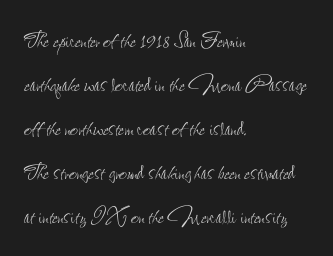
{"bold": "no", "weight": "thin", "width": "condensed", "stroke_contrast": "low", "x_height": "small", "monospaced": "no", "underline": "no", "align": "left", "line_spacing": "normal", "line_spacing_ratio": 1.57, "letter_spacing": "normal", "letter_spacing_em": 0.0, "glyph_px": 28}
